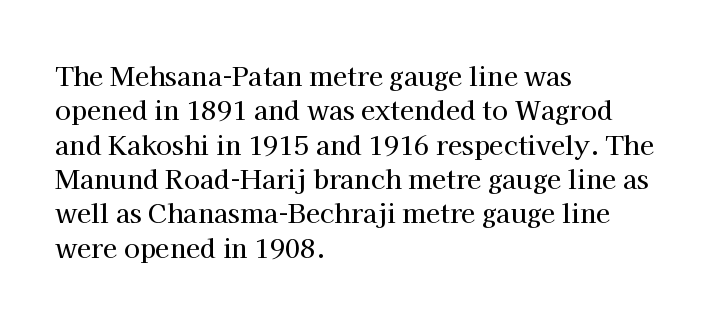
Here the glyphs are tracked normally, forming tight word shapes. Notice how the passage keeps a crisp vertical edge on the left only. A normal amount of white space separates one row of letters from the next. The string is rendered with underlining switched off.
